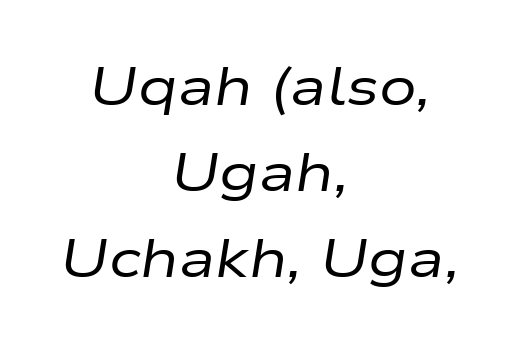
Default kerning and tracking; the words read as compact shapes. Descenders hang freely into open space. If you measured baseline to baseline, you'd find a middling distance. The strokes are not fattened; the text isn't bold. Rendered with sloped, italic letterforms. Think of a printed novel: that variable character pitch is what you see here.
